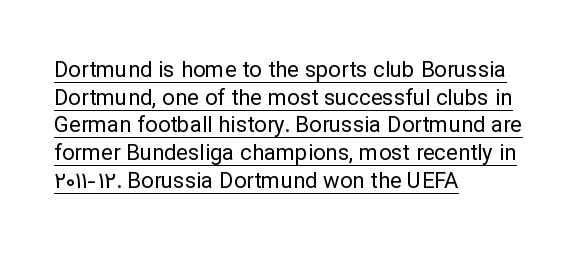
Notice how the passage keeps a crisp vertical edge on the left only. Rendered with straight, roman letterforms. Students, observe the line beneath the letters — that is underlining. In terms of leading, this rendering sits right in the middle. Stroke mass is kept to a normal reading level or below.
